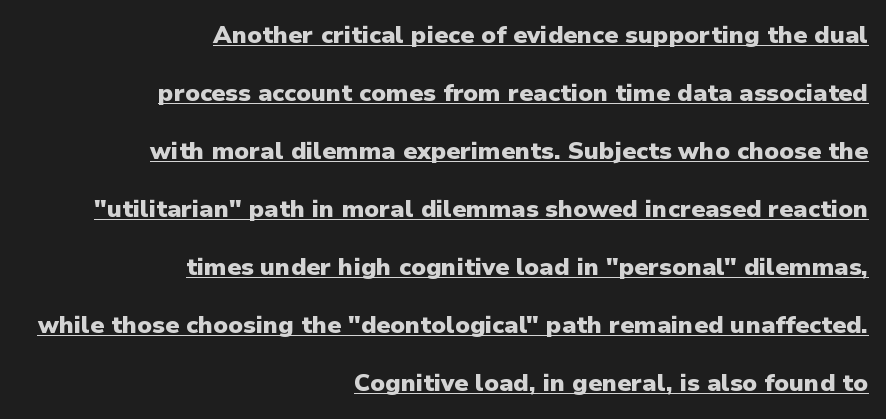
The image shows 24 px bold type, upright; set right-aligned, loose line spacing (2.42x), normal letter spacing, underlined.
